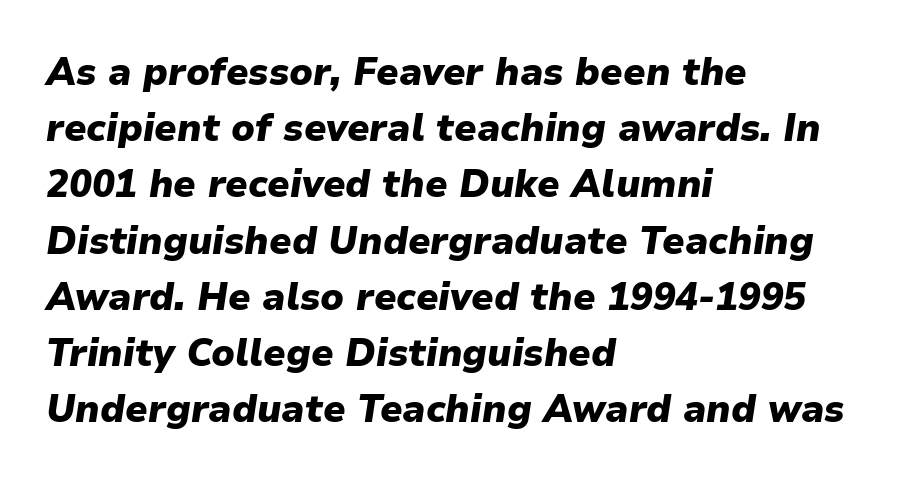
{"italic": "yes", "lean": "right", "slant_degrees": 9, "bold": "yes", "weight": "heavy", "width": "normal", "stroke_contrast": "low", "x_height": "medium", "monospaced": "no", "underline": "no", "align": "left", "line_spacing": "normal", "line_spacing_ratio": 1.48, "letter_spacing": "normal", "letter_spacing_em": 0.0, "glyph_px": 38}
